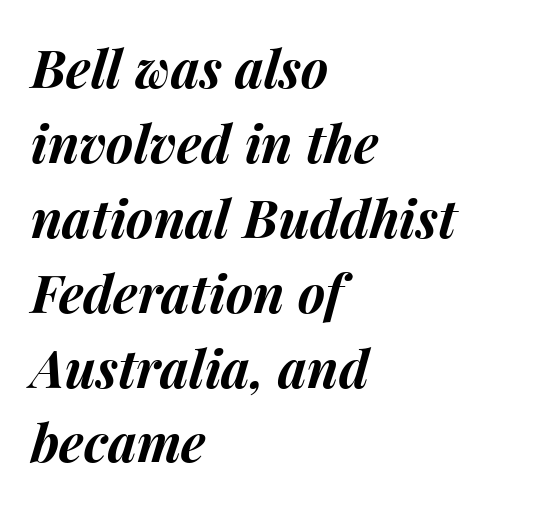
{"italic": "yes", "lean": "right", "slant_degrees": 15, "bold": "yes", "weight": "bold", "width": "normal", "stroke_contrast": "medium", "x_height": "medium", "monospaced": "no", "underline": "no", "align": "left", "line_spacing": "normal", "line_spacing_ratio": 1.44, "letter_spacing": "normal", "letter_spacing_em": 0.0, "glyph_px": 52}
